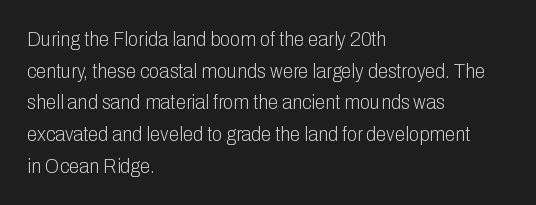
Style check: upright. Leftover space on each line is placed entirely after the last word. The rows are spaced the way most documents space them. The font is comparable to plain body text, perhaps lighter. Honestly, there is no underline to notice here at all. Nobody touched the tracking dial on this one.
